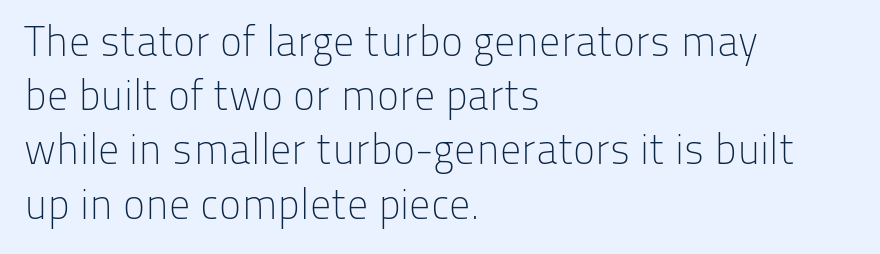
{"serif": "no", "italic": "no", "bold": "no", "weight": "light", "width": "normal", "stroke_contrast": "low", "x_height": "medium", "monospaced": "no", "underline": "no", "align": "left", "line_spacing": "normal", "line_spacing_ratio": 1.29, "letter_spacing": "normal", "letter_spacing_em": 0.0, "glyph_px": 42}
